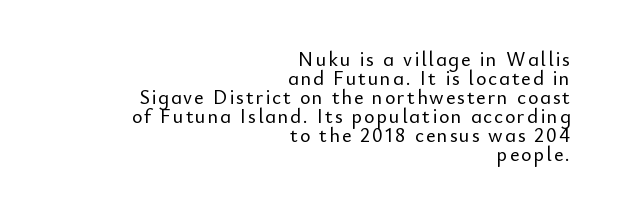
A flush-right, rag-left setting is used for this passage. Underlining? Definitely not there. The line-height multiplier appears low, near solid setting. Rendered with straight, roman letterforms.
